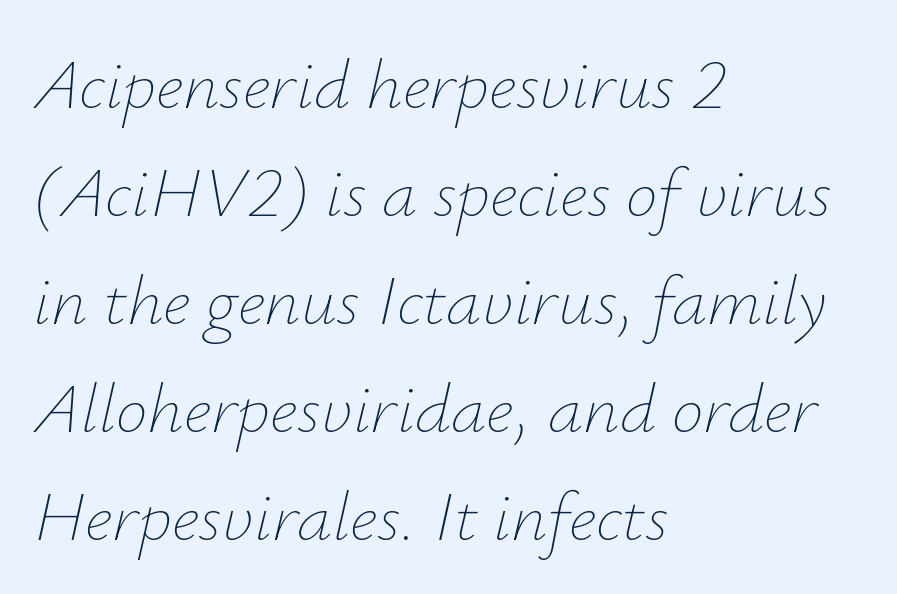
The image shows 71 px thin type, italic (leaning right); set left-aligned, normal line spacing (1.52x), normal letter spacing, not underlined; low stroke contrast and a small x-height.
